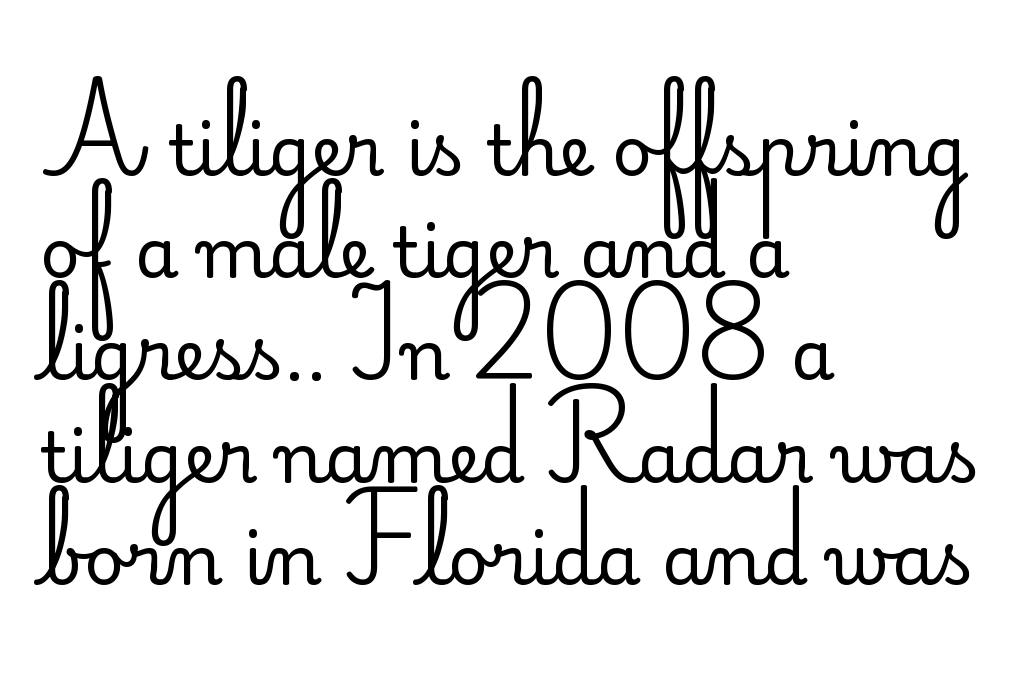
The image shows 70 px regular-weight sans-serif type, upright; set left-aligned, normal line spacing (1.46x), normal letter spacing, not underlined; low stroke contrast and a small x-height.
